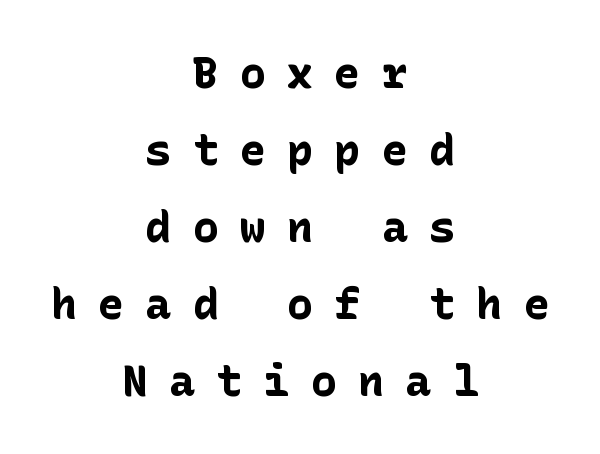
{"serif": "no", "italic": "no", "bold": "yes", "weight": "bold", "width": "normal", "stroke_contrast": "low", "x_height": "medium", "underline": "no", "align": "center", "line_spacing_ratio": 1.79, "letter_spacing": "wide", "letter_spacing_em": 0.5, "glyph_px": 43}
